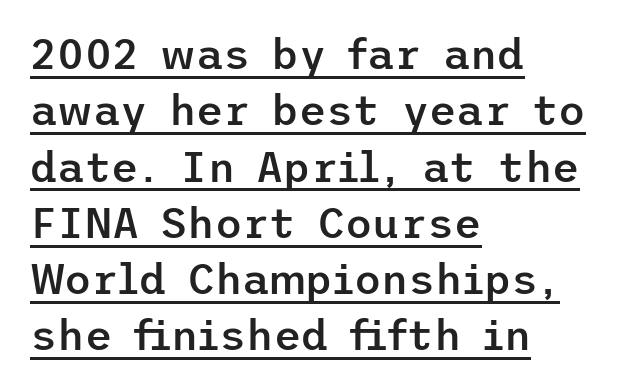
Casual observation: everything's shoved over to the left. A semibold gives these letters moderate extra thickness, short of bold. Words appear dense and cohesive because spacing is normal. When letters stand straight like this, we call the style roman or upright. Underlining? Definitely there. How would I describe the line gaps? Plain and ordinary.
